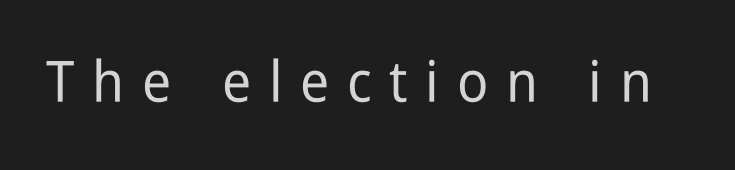
The image shows 57 px condensed sans-serif type, upright; set unusually wide letter spacing (+0.31 em), not underlined; low stroke contrast and a medium x-height.
